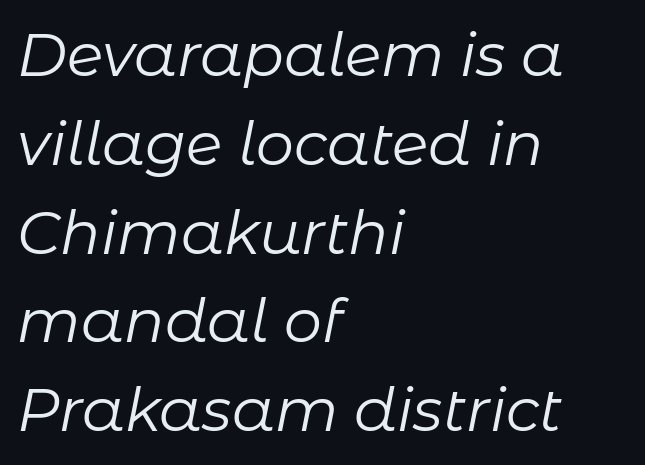
{"italic": "yes", "lean": "right", "slant_degrees": 11, "bold": "no", "weight": "regular", "width": "normal", "stroke_contrast": "low", "x_height": "medium", "monospaced": "no", "underline": "no", "align": "left", "line_spacing": "normal", "line_spacing_ratio": 1.48, "letter_spacing": "normal", "letter_spacing_em": 0.0, "glyph_px": 60}
